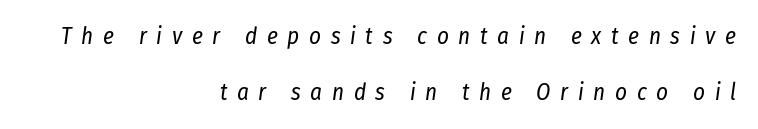
Q: Is the text bold? A: No.
Q: Is the text italic (slanted)? A: Yes, it leans right by about 8 degrees.
Q: Is the text underlined? A: No.
Q: How is the paragraph aligned? A: Right-aligned.
Q: Is the spacing between letters normal or unusually wide? A: Unusually wide.
Q: Is the spacing between lines tight, normal or loose? A: Loose.
